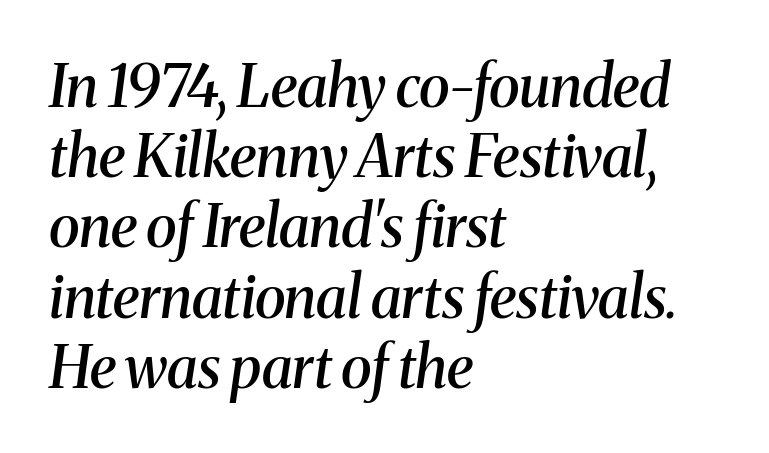
{"serif": "yes", "italic": "yes", "lean": "right", "slant_degrees": 8, "bold": "semi", "weight": "semibold", "width": "normal", "stroke_contrast": "medium", "x_height": "medium", "monospaced": "no", "underline": "no", "align": "left", "line_spacing_ratio": 1.21, "letter_spacing": "normal", "letter_spacing_em": 0.0, "glyph_px": 58}
